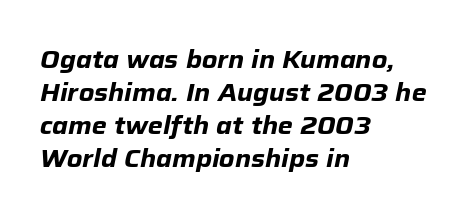
The image shows 24 px bold type, italic (leaning right); set left-aligned, normal line spacing (1.37x), normal letter spacing, not underlined.
